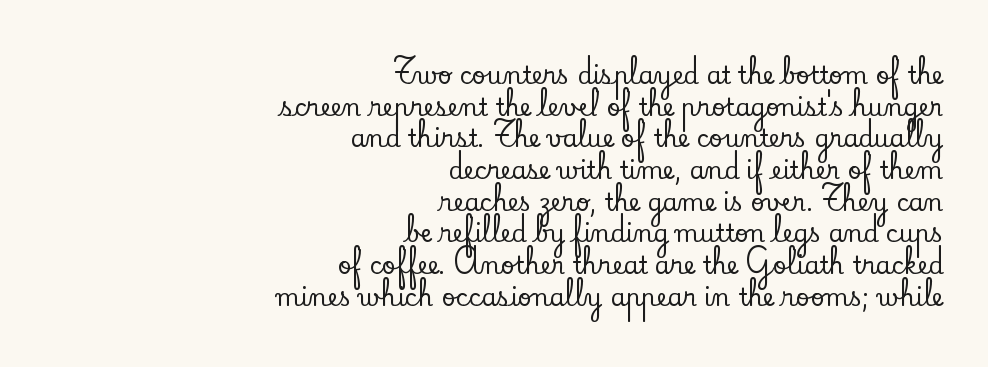
In terms of posture, this sample is upright. A typesetter would call this zero additional tracking. A flush-right, rag-left setting is used for this passage. The gap between lines stays unmarked. Vertically, the passage feels balanced, rows spaced as you'd expect.
